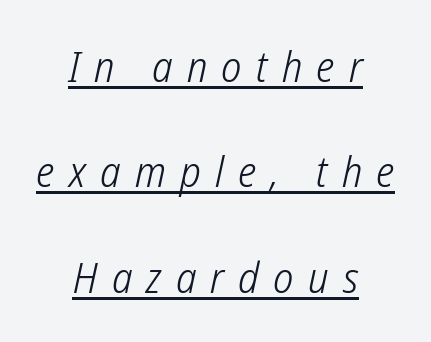
{"serif": "no", "bold": "no", "weight": "light", "width": "condensed", "stroke_contrast": "low", "x_height": "medium", "monospaced": "no", "underline": "yes", "align": "center", "line_spacing": "loose", "line_spacing_ratio": 2.45, "letter_spacing": "wide", "letter_spacing_em": 0.33, "glyph_px": 43}
